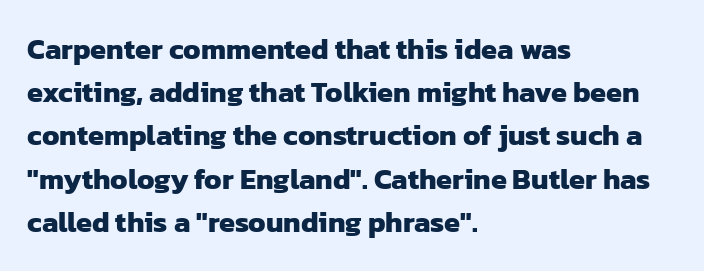
The image shows 29 px heavy sans-serif type; set left-aligned, normal line spacing (1.49x), normal letter spacing, not underlined; low stroke contrast and a medium x-height.
